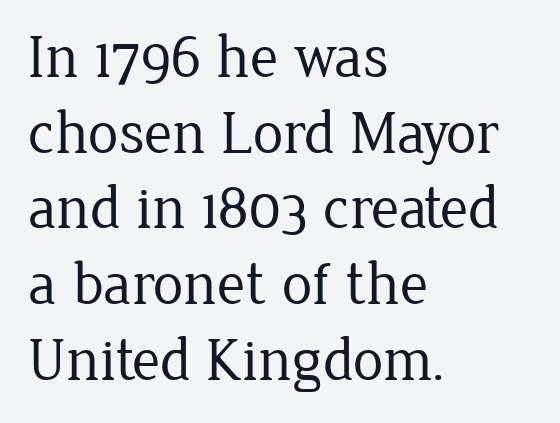
The lettering holds an erect, upright posture throughout. Compared with typical body copy, the letter spacing here is the same. A bare baseline throughout the passage. Character widths vary here, with narrow letters taking less room than wide ones.
